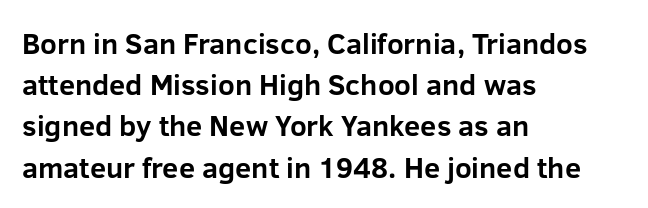
{"serif": "no", "italic": "no", "bold": "yes", "weight": "bold", "width": "normal", "stroke_contrast": "low", "x_height": "medium", "monospaced": "no", "underline": "no", "align": "left", "line_spacing": "normal", "line_spacing_ratio": 1.42, "letter_spacing": "normal", "letter_spacing_em": 0.0, "glyph_px": 29}
